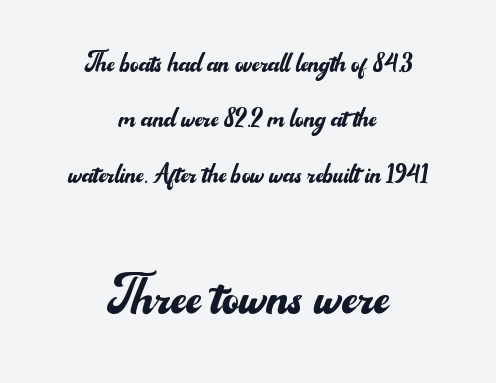
Each new line begins a customary step beneath the previous one. Look at the glyph heights: the lower group is clearly the bigger setting. Is this a fixed-width face? No — the glyphs have proportional, varying widths. Any mark beneath the type? The region is blank. Line starts and ends both wander, symmetrically. A sans-serif font was chosen for this passage.
